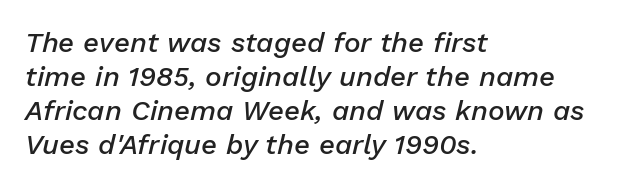
{"italic": "yes", "lean": "right", "slant_degrees": 13, "bold": "semi", "weight": "semibold", "width": "normal", "stroke_contrast": "low", "x_height": "medium", "monospaced": "no", "underline": "no", "align": "left", "line_spacing_ratio": 1.22, "letter_spacing": "normal", "letter_spacing_em": 0.0, "glyph_px": 28}
